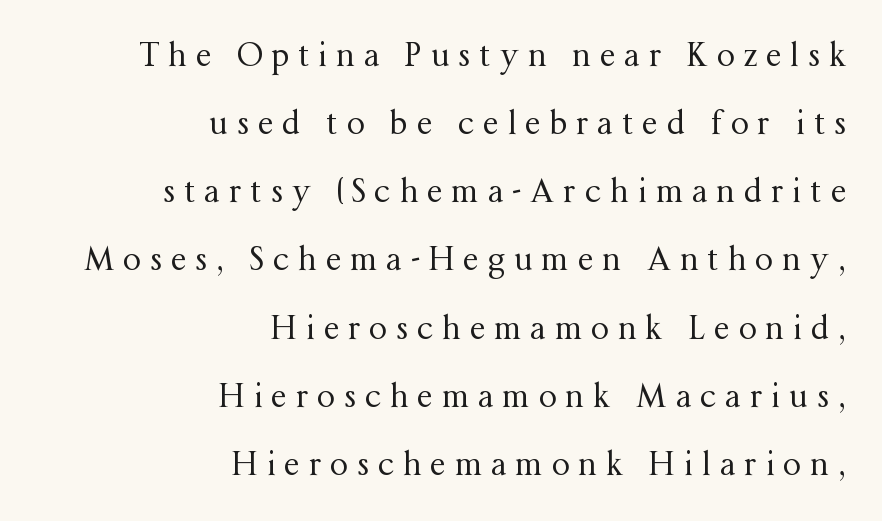
Q: Is the text bold? A: No.
Q: Is the text italic (slanted)? A: No, it is upright.
Q: Is the typeface a serif or a sans-serif typeface? A: Serif.
Q: Is the text underlined? A: No.
Q: How is the paragraph aligned? A: Right-aligned.
Q: Is the spacing between letters normal or unusually wide? A: Unusually wide.
Q: Is the spacing between lines tight, normal or loose? A: Loose.
Q: Width (condensed, normal, or wide)? A: Normal.
Q: Stroke contrast? A: Medium.
Q: x-height? A: Medium.
Q: Monospaced? A: No.
